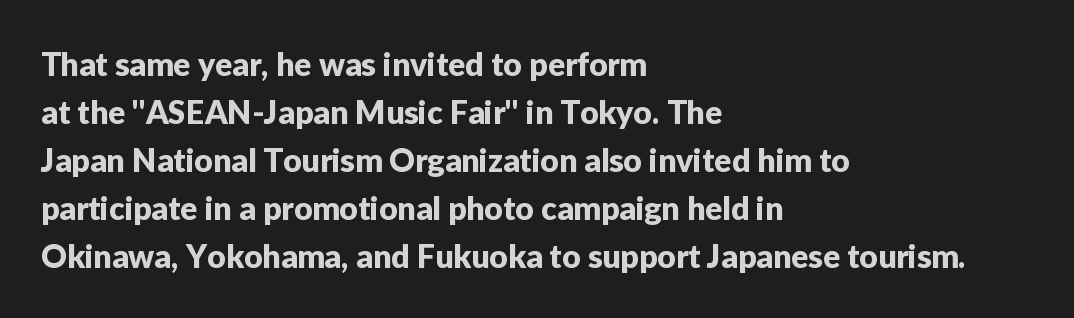
Q: Is the text italic (slanted)? A: No, it is upright.
Q: Is the typeface a serif or a sans-serif typeface? A: Sans-serif.
Q: Is the text underlined? A: No.
Q: How is the paragraph aligned? A: Left-aligned.
Q: Is the spacing between letters normal or unusually wide? A: Normal.
Q: Is the spacing between lines tight, normal or loose? A: Normal.
Q: Width (condensed, normal, or wide)? A: Normal.
Q: Stroke contrast? A: Low.
Q: x-height? A: Medium.
Q: Monospaced? A: No.
